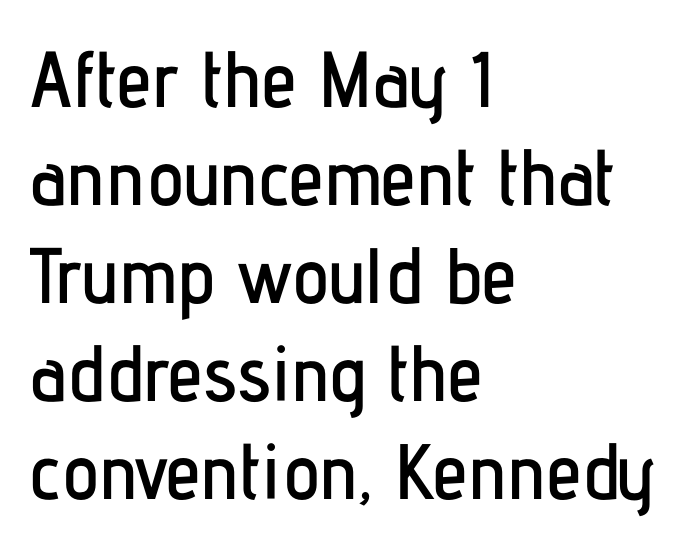
{"serif": "no", "italic": "no", "width": "condensed", "stroke_contrast": "low", "x_height": "medium", "monospaced": "no", "underline": "no", "align": "left", "line_spacing_ratio": 1.24, "letter_spacing": "normal", "letter_spacing_em": 0.0, "glyph_px": 79}
